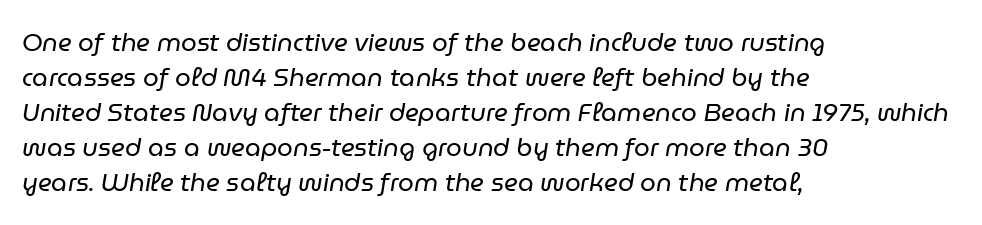
{"italic": "yes", "lean": "right", "slant_degrees": 9, "bold": "no", "underline": "no", "align": "left", "line_spacing": "normal", "line_spacing_ratio": 1.4, "letter_spacing": "normal", "letter_spacing_em": 0.0, "glyph_px": 25}
